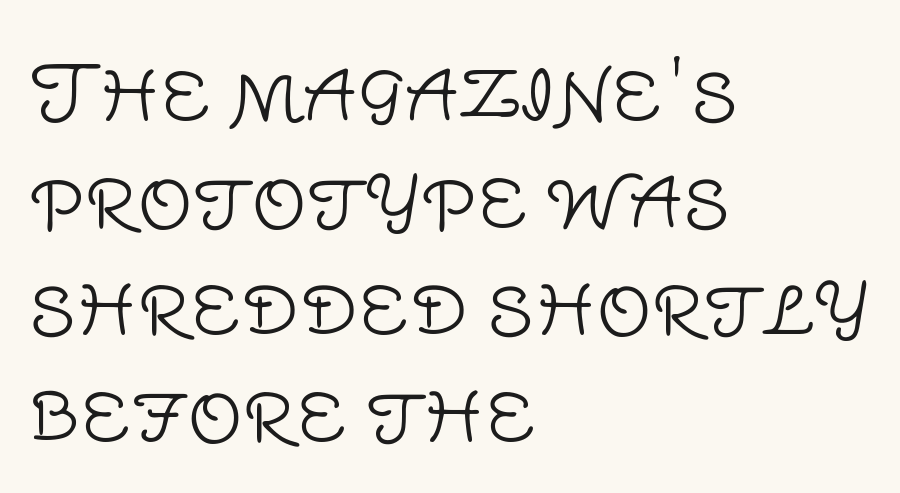
Q: Is the text bold? A: No.
Q: Is the text italic (slanted)? A: Yes.
Q: Is the typeface a serif or a sans-serif typeface? A: Sans-serif.
Q: Is the text underlined? A: No.
Q: How is the paragraph aligned? A: Left-aligned.
Q: Is the spacing between letters normal or unusually wide? A: Normal.
Q: Is the spacing between lines tight, normal or loose? A: Normal.
Q: Width (condensed, normal, or wide)? A: Normal.
Q: Stroke contrast? A: Low.
Q: x-height? A: Large.
Q: Monospaced? A: No.
